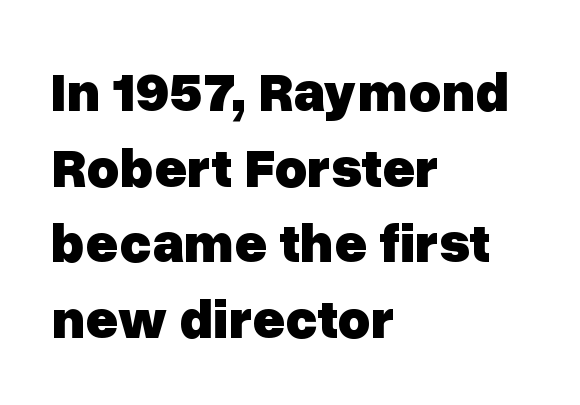
Q: Is the text bold? A: Yes.
Q: Is the text italic (slanted)? A: No, it is upright.
Q: Is the typeface a serif or a sans-serif typeface? A: Sans-serif.
Q: Is the text underlined? A: No.
Q: How is the paragraph aligned? A: Left-aligned.
Q: Is the spacing between letters normal or unusually wide? A: Normal.
Q: Is the spacing between lines tight, normal or loose? A: Normal.
Q: Width (condensed, normal, or wide)? A: Normal.
Q: Stroke contrast? A: Low.
Q: x-height? A: Medium.
Q: Monospaced? A: No.
